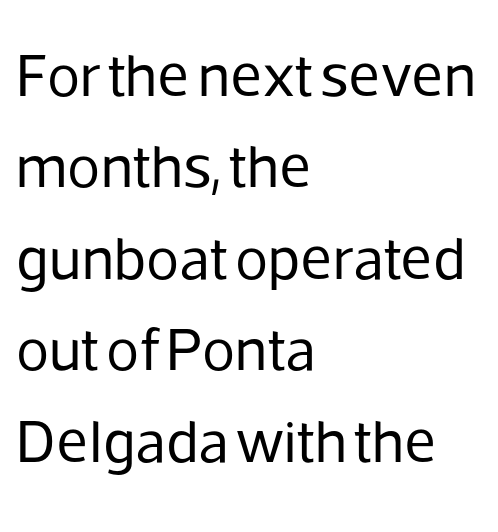
{"serif": "no", "italic": "no", "bold": "no", "weight": "regular", "width": "normal", "stroke_contrast": "low", "x_height": "medium", "monospaced": "no", "underline": "no", "align": "left", "line_spacing": "normal", "line_spacing_ratio": 1.5, "letter_spacing": "normal", "letter_spacing_em": 0.0, "glyph_px": 61}
